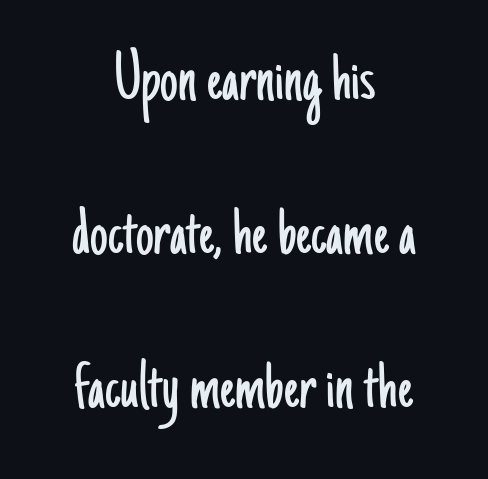
Q: Is the text bold? A: No.
Q: Is the text italic (slanted)? A: No, it is upright.
Q: Is the typeface a serif or a sans-serif typeface? A: Sans-serif.
Q: Is the text underlined? A: No.
Q: How is the paragraph aligned? A: Centered.
Q: Is the spacing between letters normal or unusually wide? A: Normal.
Q: Is the spacing between lines tight, normal or loose? A: Loose.
Q: Width (condensed, normal, or wide)? A: Condensed.
Q: Stroke contrast? A: Low.
Q: x-height? A: Small.
Q: Monospaced? A: No.
